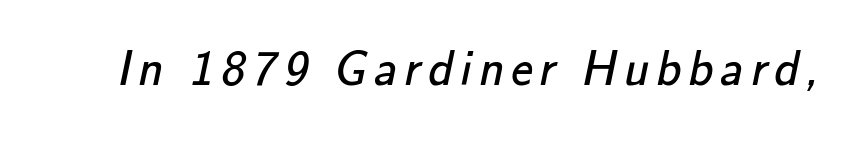
The image shows 49 px regular-weight sans-serif type; set not underlined; low stroke contrast and a small x-height.
